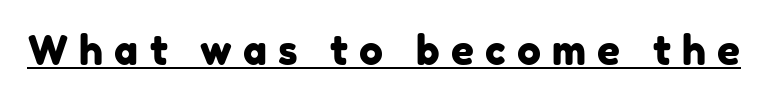
The image shows 40 px sans-serif type; set unusually wide letter spacing (+0.28 em), underlined; low stroke contrast and a medium x-height.
